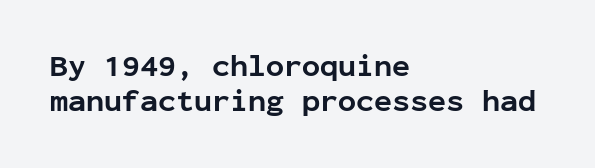
Q: Is the text bold? A: Yes.
Q: Is the text italic (slanted)? A: No, it is upright.
Q: Is the typeface a serif or a sans-serif typeface? A: Sans-serif.
Q: Is the text underlined? A: No.
Q: How is the paragraph aligned? A: Left-aligned.
Q: Is the spacing between letters normal or unusually wide? A: Normal.
Q: Width (condensed, normal, or wide)? A: Normal.
Q: Stroke contrast? A: Low.
Q: x-height? A: Medium.
Q: Monospaced? A: Yes.
